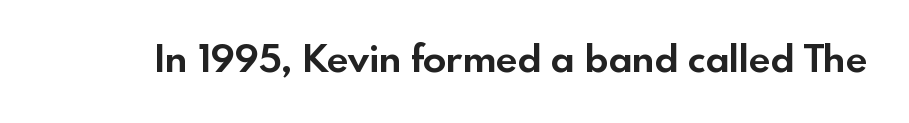
No feet cap the strokes, marking this as sans-serif type. Stroke thickness is high; the sample reads as a true bold. Rule under the text: the space is simply empty. Varying glyph widths throughout — classic text-font behaviour.
